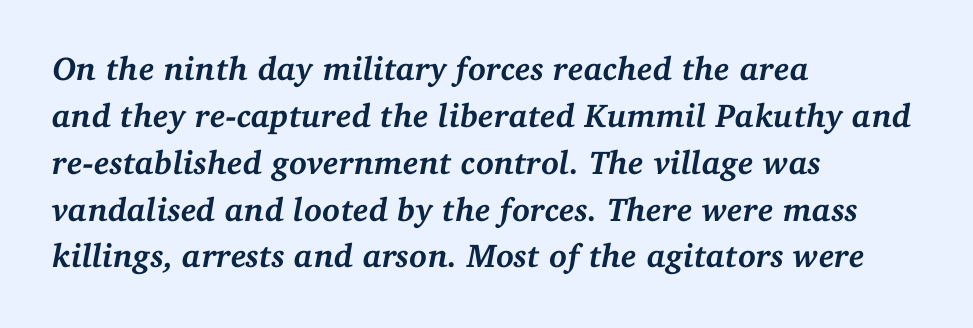
{"serif": "yes", "italic": "yes", "lean": "right", "slant_degrees": 11, "bold": "yes", "weight": "semibold", "width": "normal", "stroke_contrast": "medium", "x_height": "medium", "monospaced": "no", "underline": "no", "align": "left", "line_spacing": "normal", "line_spacing_ratio": 1.42, "letter_spacing": "normal", "letter_spacing_em": 0.0, "glyph_px": 33}
